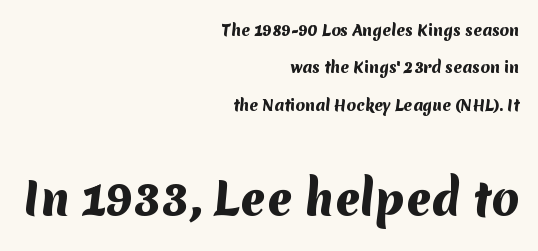
{"serif": "no", "bold": "yes", "weight": "heavy", "width": "normal", "stroke_contrast": "medium", "x_height": "medium", "monospaced": "no", "underline": "no", "align": "right", "line_spacing": "loose", "line_spacing_ratio": 2.49, "letter_spacing": "normal", "letter_spacing_em": 0.0, "larger_block": "second", "size_ratio": 2.93, "glyph_px": 44}
